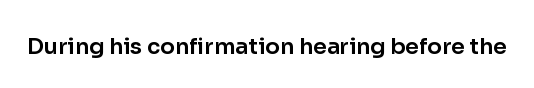
{"italic": "no", "underline": "no", "letter_spacing": "normal", "letter_spacing_em": 0.0, "glyph_px": 22}
